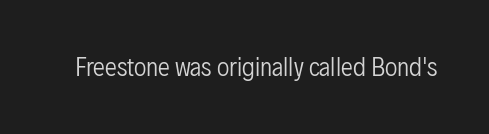
Only glyphs here, with clear space below each row. Notice how the stems are strictly vertical — no italics here. Between one letter and the next there's only the usual sliver of space. Is this a heavy cut? Hardly; it is regular or lighter.
